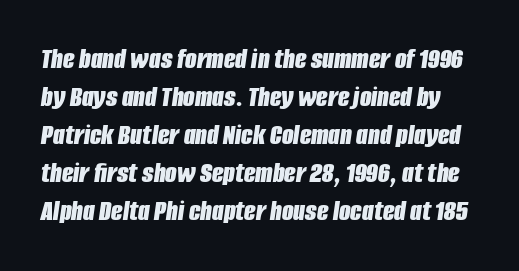
Q: Is the text bold? A: Yes.
Q: Is the text italic (slanted)? A: Yes, it leans right by about 8 degrees.
Q: Is the text underlined? A: No.
Q: Is the spacing between letters normal or unusually wide? A: Normal.
Q: Is the spacing between lines tight, normal or loose? A: Normal.
Q: Width (condensed, normal, or wide)? A: Condensed.
Q: Stroke contrast? A: Low.
Q: x-height? A: Large.
Q: Monospaced? A: No.
